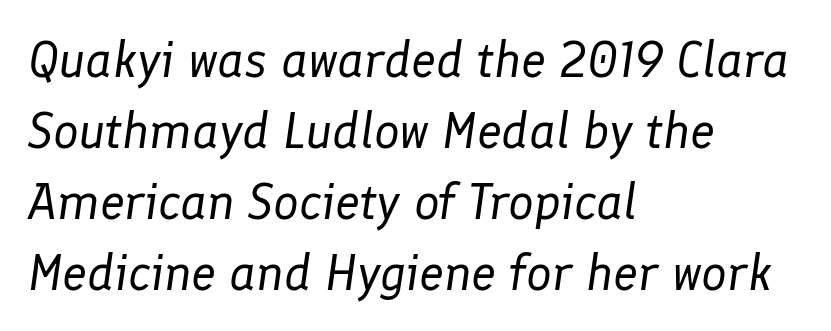
The image shows 51 px regular-weight type, italic (leaning right); set left-aligned, normal line spacing (1.39x), normal letter spacing, not underlined; low stroke contrast and a medium x-height.
